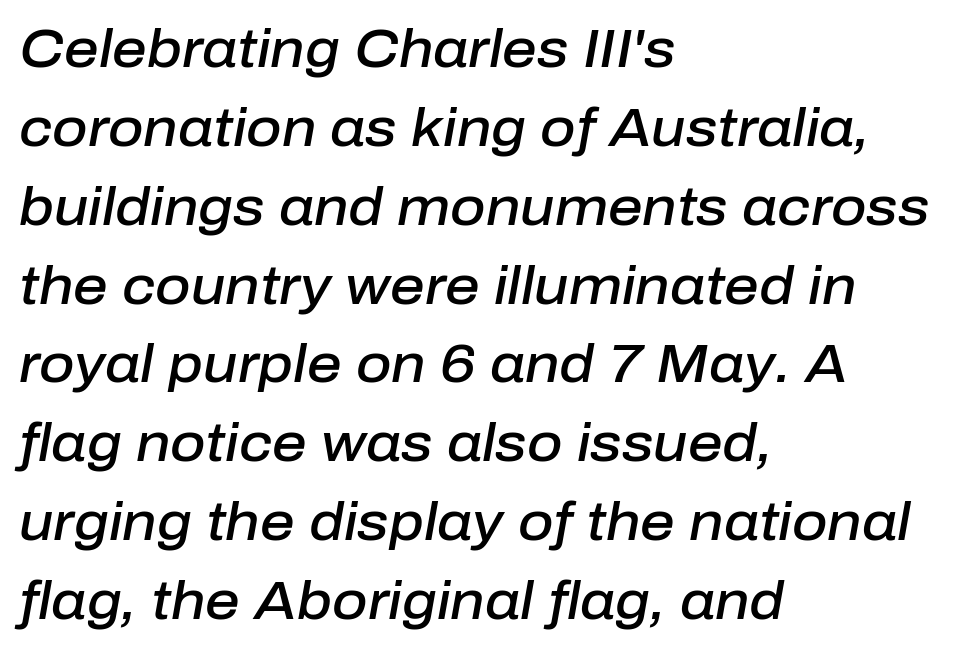
Q: Is the text bold? A: Semi-bold.
Q: Is the text italic (slanted)? A: Yes, it leans right by about 10 degrees.
Q: Is the text underlined? A: No.
Q: How is the paragraph aligned? A: Left-aligned.
Q: Is the spacing between letters normal or unusually wide? A: Normal.
Q: Is the spacing between lines tight, normal or loose? A: Normal.
Q: Width (condensed, normal, or wide)? A: Normal.
Q: Stroke contrast? A: Low.
Q: x-height? A: Medium.
Q: Monospaced? A: No.
